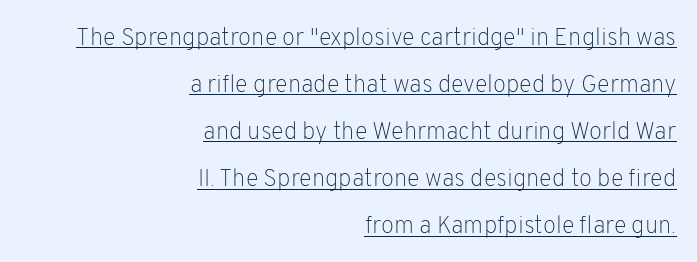
Q: Is the text bold? A: No.
Q: Is the text italic (slanted)? A: No, it is upright.
Q: Is the text underlined? A: Yes.
Q: How is the paragraph aligned? A: Right-aligned.
Q: Is the spacing between letters normal or unusually wide? A: Normal.
Q: Is the spacing between lines tight, normal or loose? A: Loose.
